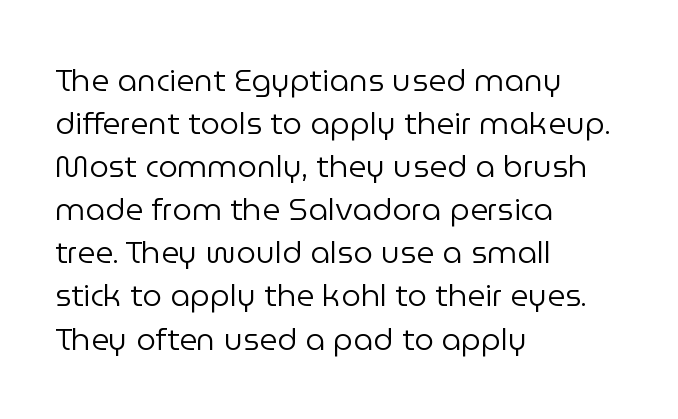
A roman cut, with each character standing at attention. The setting favours the left margin, as ordinary paragraphs usually do. Baseline-to-baseline distance is the conventional proportion of letter height. The type is set solid horizontally, with unmodified tracking. Bare-footed words on every line.
